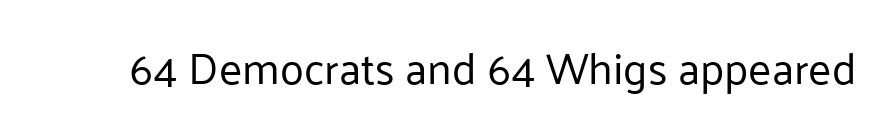
Q: Is the text bold? A: No.
Q: Is the text italic (slanted)? A: No, it is upright.
Q: Is the typeface a serif or a sans-serif typeface? A: Sans-serif.
Q: Is the text underlined? A: No.
Q: Is the spacing between letters normal or unusually wide? A: Normal.
Q: Width (condensed, normal, or wide)? A: Normal.
Q: Stroke contrast? A: Low.
Q: x-height? A: Medium.
Q: Monospaced? A: No.
